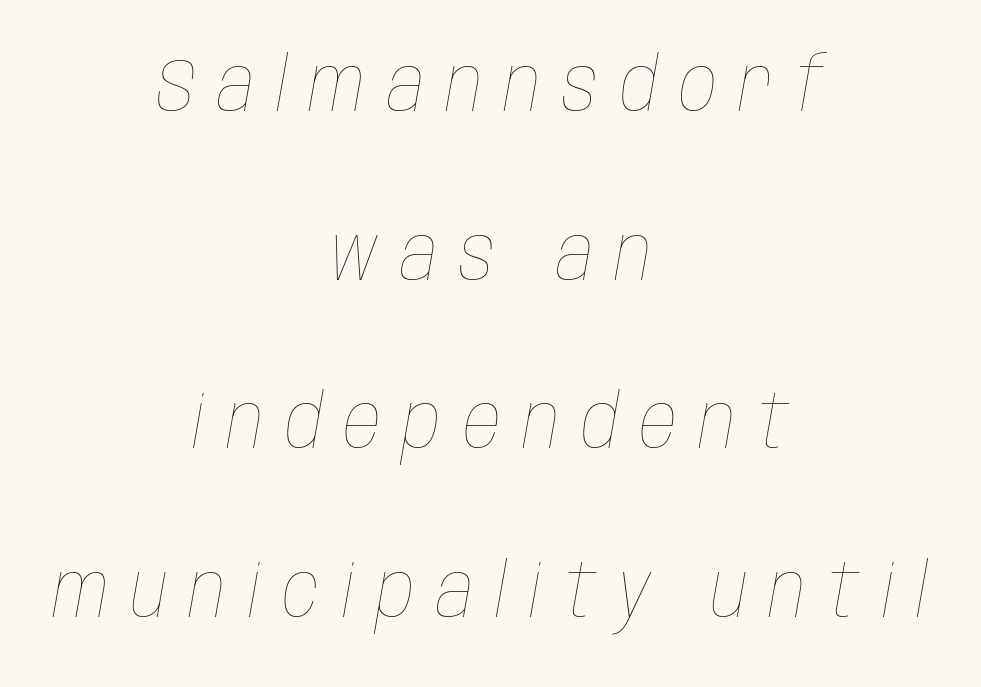
The face looks like a standard text weight, possibly lighter. The rendering positions every line midway between the sides. Looking at the ascenders, they clearly lean. The space beneath each line is pristine and unruled. Display-style spreading of the glyphs; the letterfit is very open.
